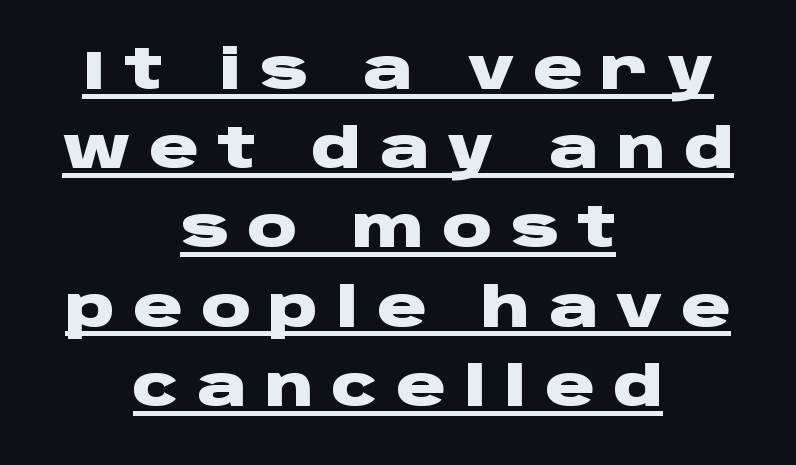
Q: Is the text bold? A: Yes.
Q: Is the text italic (slanted)? A: No, it is upright.
Q: Is the typeface a serif or a sans-serif typeface? A: Sans-serif.
Q: Is the text underlined? A: Yes.
Q: How is the paragraph aligned? A: Centered.
Q: Is the spacing between letters normal or unusually wide? A: Unusually wide.
Q: Is the spacing between lines tight, normal or loose? A: Normal.
Q: Width (condensed, normal, or wide)? A: Wide.
Q: Stroke contrast? A: Low.
Q: x-height? A: Large.
Q: Monospaced? A: No.
